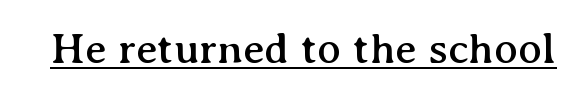
The image shows 44 px serif type, upright; set normal letter spacing, underlined; medium stroke contrast and a medium x-height.
